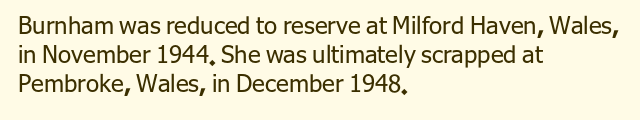
{"italic": "no", "bold": "no", "underline": "no", "align": "left", "line_spacing_ratio": 1.21, "letter_spacing": "normal", "letter_spacing_em": 0.0, "glyph_px": 24}
